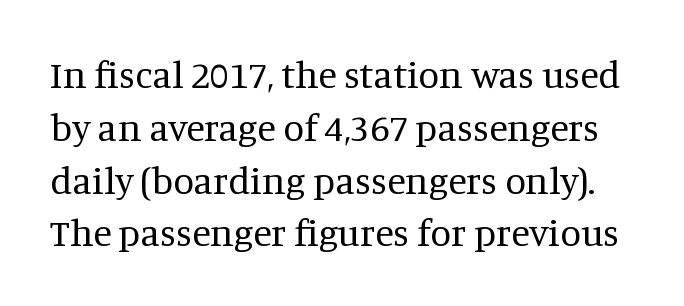
Vertical stems look standard width or narrower in stroke. Successive baselines arrive at the customary interval. Descenders are the only things crossing below the line. Short note: letters normally spaced.
